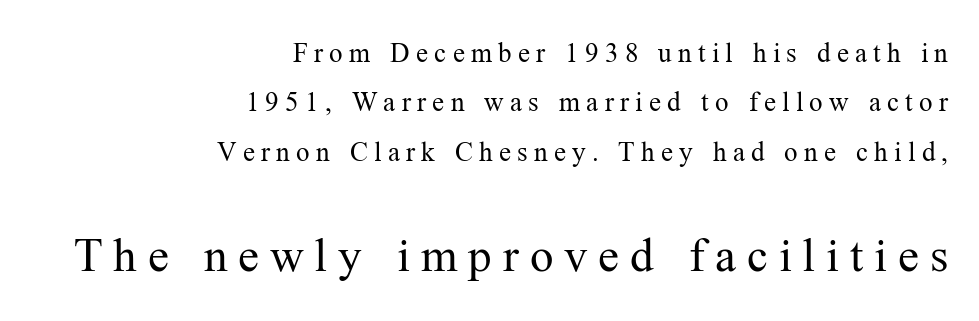
{"serif": "yes", "italic": "no", "bold": "no", "weight": "regular", "width": "normal", "stroke_contrast": "medium", "x_height": "medium", "monospaced": "no", "underline": "no", "align": "right", "line_spacing_ratio": 1.83, "letter_spacing": "wide", "letter_spacing_em": 0.23, "larger_block": "second", "size_ratio": 1.74, "glyph_px": 47}
